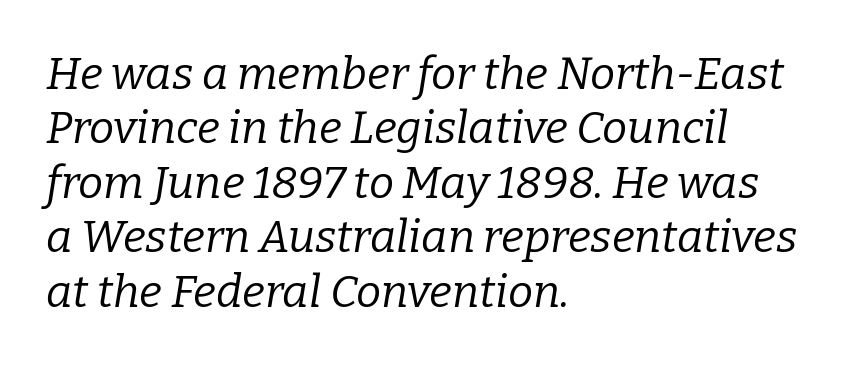
The image shows 45 px regular-weight serif type, italic (leaning right); set left-aligned, line spacing 1.21x, normal letter spacing, not underlined; low stroke contrast and a medium x-height.
